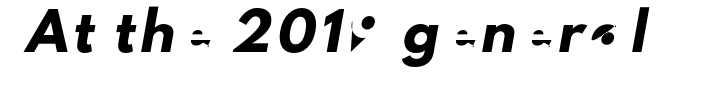
The image shows 35 px sans-serif type; set not underlined; low stroke contrast and a small x-height.
